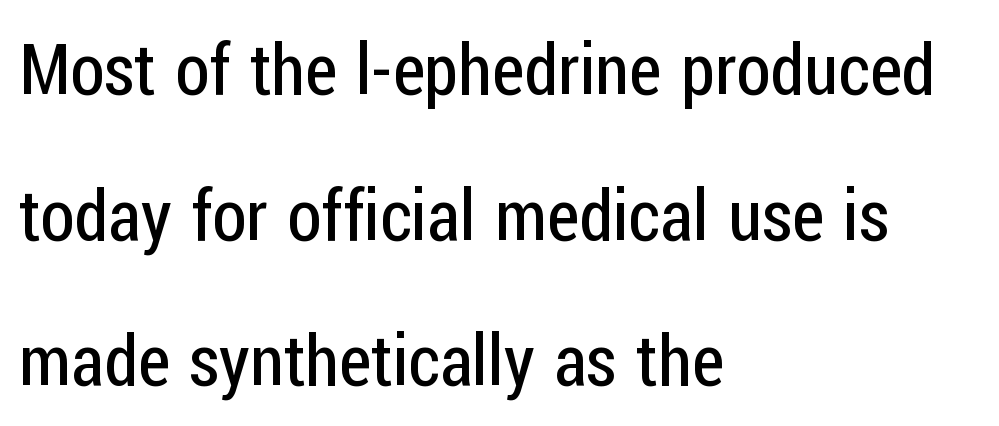
The image shows 70 px regular-weight, condensed sans-serif type, upright; set left-aligned, loose line spacing (2.08x), normal letter spacing, not underlined; low stroke contrast and a medium x-height.
